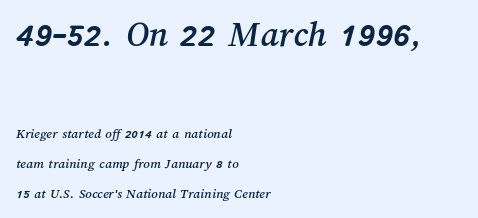
The image shows 37 px text type; set left-aligned, loose line spacing (2.16x), normal letter spacing, not underlined; the first (top) block is 2.64x larger; medium stroke contrast and a medium x-height.
